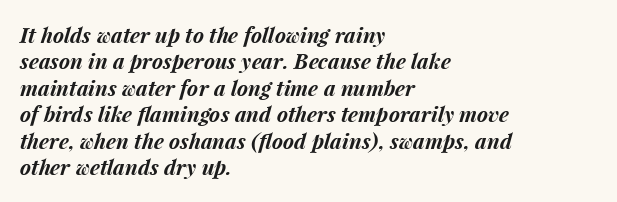
{"italic": "yes", "lean": "right", "slant_degrees": 15, "bold": "yes", "underline": "no", "align": "left", "line_spacing": "normal", "line_spacing_ratio": 1.26, "letter_spacing": "normal", "letter_spacing_em": 0.0, "glyph_px": 21}
